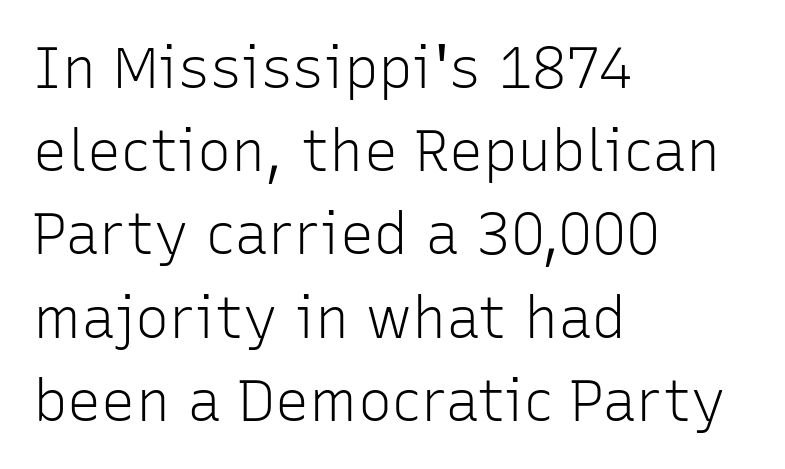
{"serif": "no", "italic": "no", "bold": "no", "weight": "light", "width": "normal", "stroke_contrast": "low", "x_height": "medium", "monospaced": "no", "underline": "no", "align": "left", "line_spacing": "normal", "line_spacing_ratio": 1.46, "letter_spacing": "normal", "letter_spacing_em": 0.0, "glyph_px": 57}
